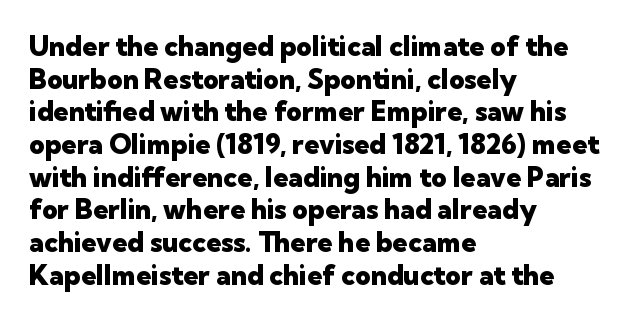
{"italic": "no", "bold": "yes", "underline": "no", "align": "left", "line_spacing_ratio": 1.21, "letter_spacing": "normal", "letter_spacing_em": 0.0, "glyph_px": 27}
